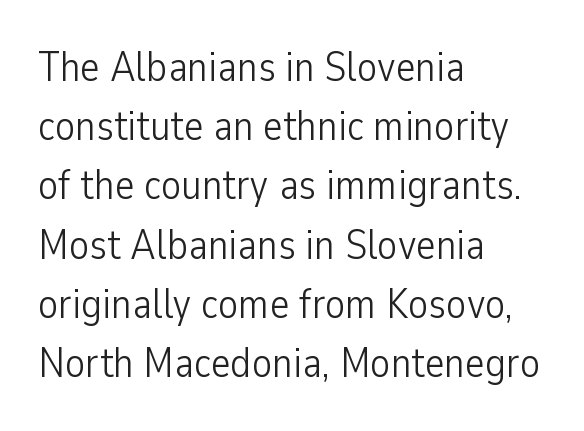
Weight class: somewhere from thin through regular. Spacing verdict: proportional, widths tailored to each character. Posture: upright roman. Compared with typical paragraphs, the rows here are spaced about the same. Each line starts at the same left margin while the right side varies. The gap between lines stays unmarked.
